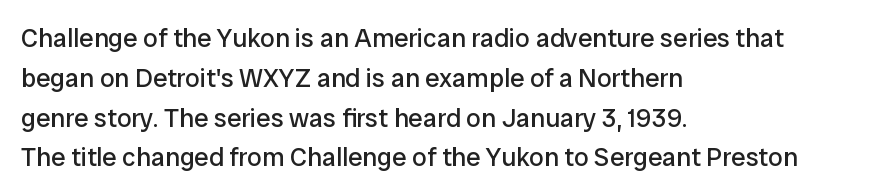
{"italic": "no", "bold": "no", "underline": "no", "align": "left", "line_spacing": "normal", "line_spacing_ratio": 1.53, "letter_spacing": "normal", "letter_spacing_em": 0.0, "glyph_px": 26}
